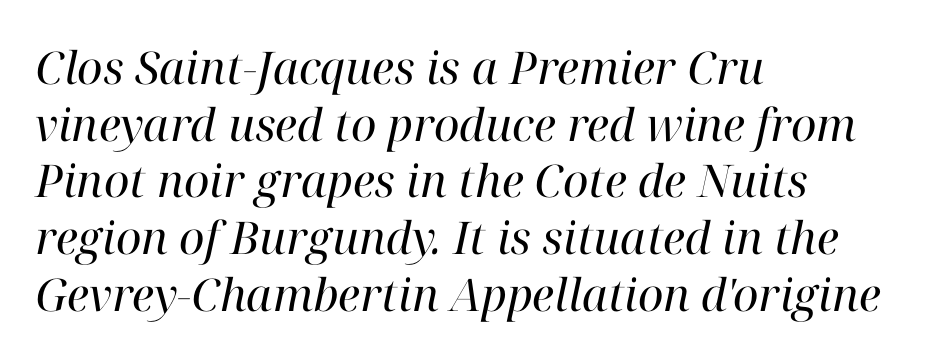
{"serif": "yes", "italic": "yes", "lean": "right", "slant_degrees": 12, "bold": "no", "weight": "regular", "width": "normal", "stroke_contrast": "high", "x_height": "medium", "monospaced": "no", "underline": "no", "align": "left", "line_spacing": "normal", "line_spacing_ratio": 1.26, "letter_spacing": "normal", "letter_spacing_em": 0.0, "glyph_px": 45}
